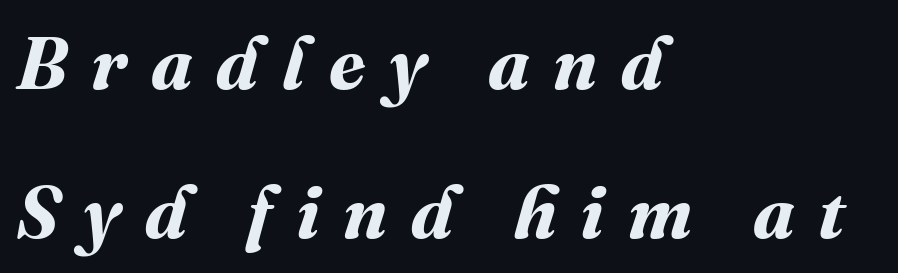
The rendering uses a large line-height, opening up the rows. Do the characters align in a grid? No, the font is proportional. Underline: absent. Caption: expanded tracking, letters set apart. The sample has been set heavy, in full bold.
